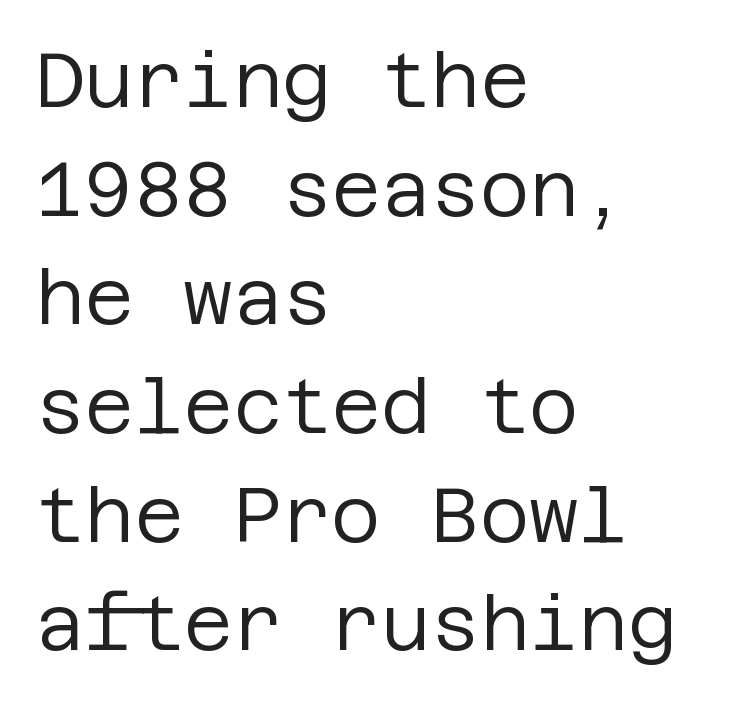
{"serif": "no", "italic": "no", "bold": "no", "weight": "regular", "width": "normal", "stroke_contrast": "low", "x_height": "large", "underline": "no", "align": "left", "line_spacing": "normal", "line_spacing_ratio": 1.43, "letter_spacing": "normal", "letter_spacing_em": 0.0, "glyph_px": 76}
